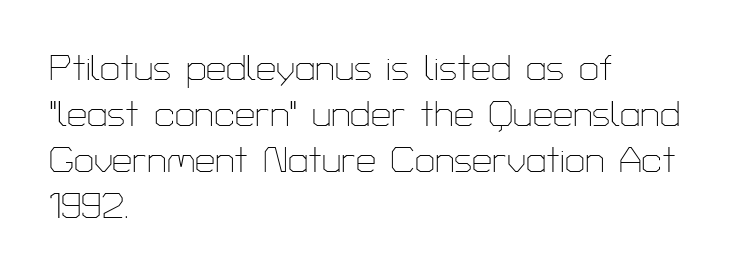
{"serif": "no", "italic": "no", "bold": "no", "weight": "thin", "width": "normal", "stroke_contrast": "low", "x_height": "medium", "monospaced": "no", "underline": "no", "align": "left", "line_spacing": "normal", "line_spacing_ratio": 1.28, "letter_spacing": "normal", "letter_spacing_em": 0.0, "glyph_px": 36}
